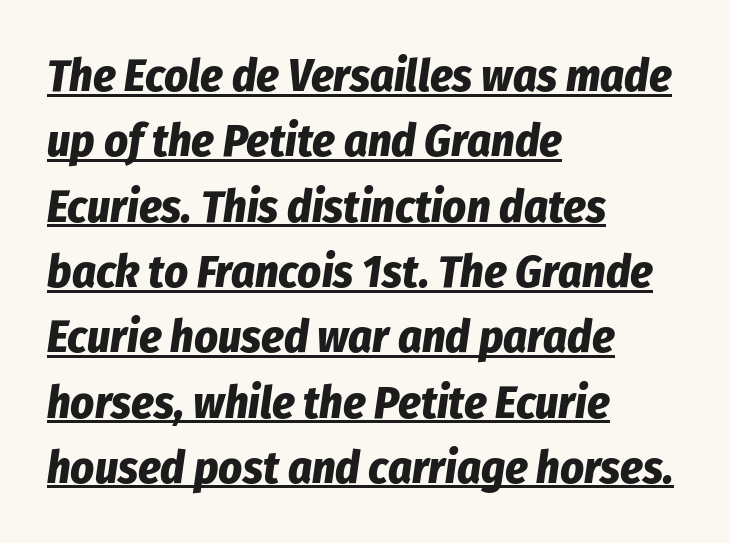
The face used here appears with an underline applied. Proportional: the letters do not fall into vertical columns. A typesetter would mark this as italic. Does the leading feel generous? No, just average.
